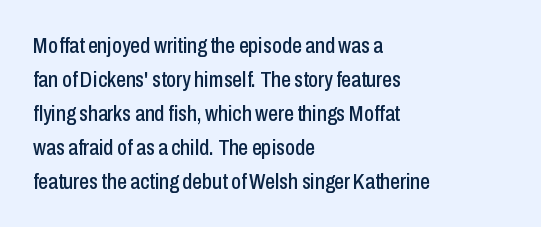
The image shows 22 px text type, upright; set left-aligned, normal line spacing (1.54x), normal letter spacing, not underlined.
